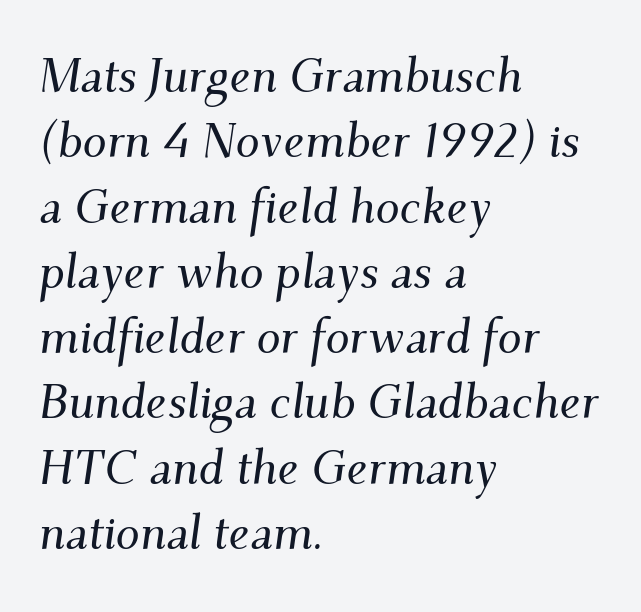
{"serif": "yes", "italic": "yes", "lean": "right", "slant_degrees": 9, "width": "normal", "stroke_contrast": "medium", "x_height": "small", "monospaced": "no", "underline": "no", "align": "left", "line_spacing": "normal", "line_spacing_ratio": 1.36, "letter_spacing": "normal", "letter_spacing_em": 0.0, "glyph_px": 48}
